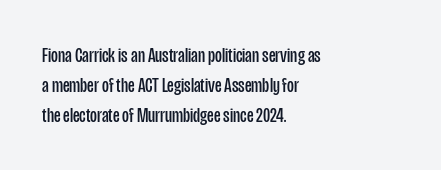
Q: Is the text bold? A: No.
Q: Is the text italic (slanted)? A: No, it is upright.
Q: Is the text underlined? A: No.
Q: How is the paragraph aligned? A: Left-aligned.
Q: Is the spacing between letters normal or unusually wide? A: Normal.
Q: Is the spacing between lines tight, normal or loose? A: Normal.
